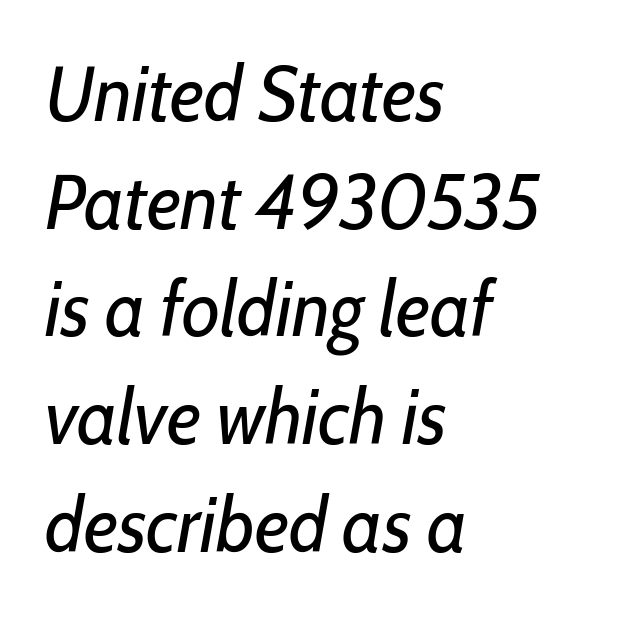
{"italic": "yes", "lean": "right", "slant_degrees": 10, "bold": "no", "weight": "regular", "width": "condensed", "stroke_contrast": "low", "x_height": "medium", "monospaced": "no", "underline": "no", "align": "left", "line_spacing": "normal", "line_spacing_ratio": 1.38, "letter_spacing": "normal", "letter_spacing_em": 0.0, "glyph_px": 78}
